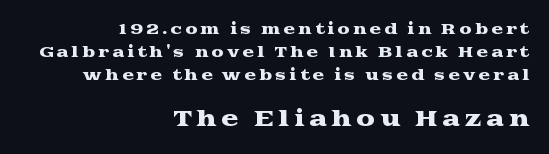
Letter spacing: wide. The lower block of text is set noticeably larger than the block above it. Rule under the text: the space is simply empty. This rendering uses right alignment, leaving the left contour irregular. What's the leading like? Ordinary, nothing unusual.
